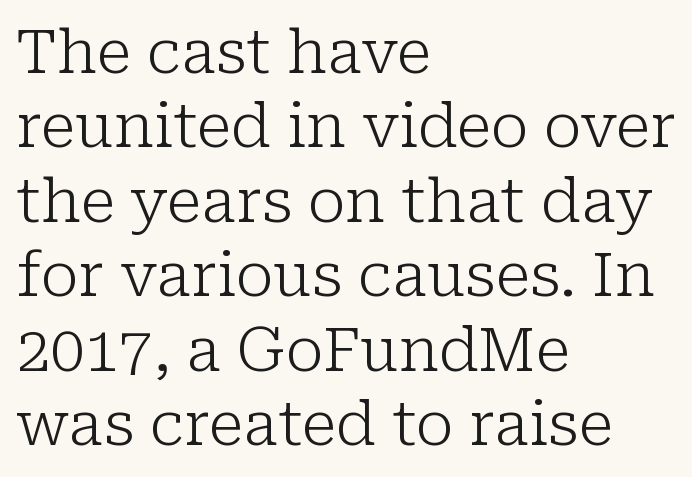
{"serif": "yes", "italic": "no", "bold": "no", "weight": "light", "width": "normal", "stroke_contrast": "low", "x_height": "medium", "monospaced": "no", "underline": "no", "align": "left", "line_spacing_ratio": 1.22, "letter_spacing": "normal", "letter_spacing_em": 0.0, "glyph_px": 61}
